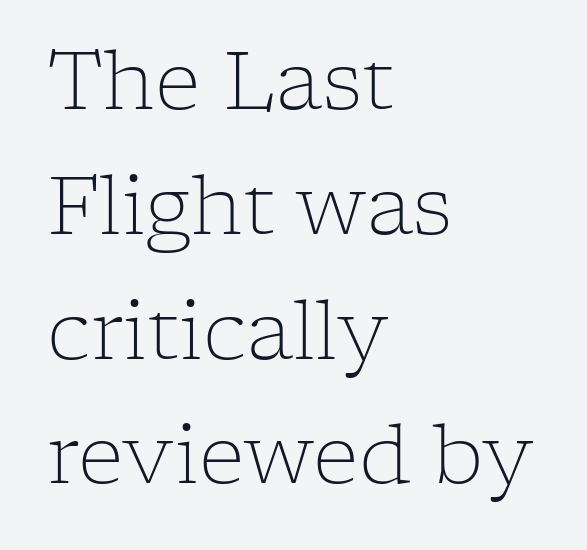
Q: Is the text bold? A: No.
Q: Is the text italic (slanted)? A: No, it is upright.
Q: Is the typeface a serif or a sans-serif typeface? A: Serif.
Q: Is the text underlined? A: No.
Q: How is the paragraph aligned? A: Left-aligned.
Q: Is the spacing between letters normal or unusually wide? A: Normal.
Q: Is the spacing between lines tight, normal or loose? A: Normal.
Q: Width (condensed, normal, or wide)? A: Normal.
Q: Stroke contrast? A: Low.
Q: x-height? A: Medium.
Q: Monospaced? A: No.
